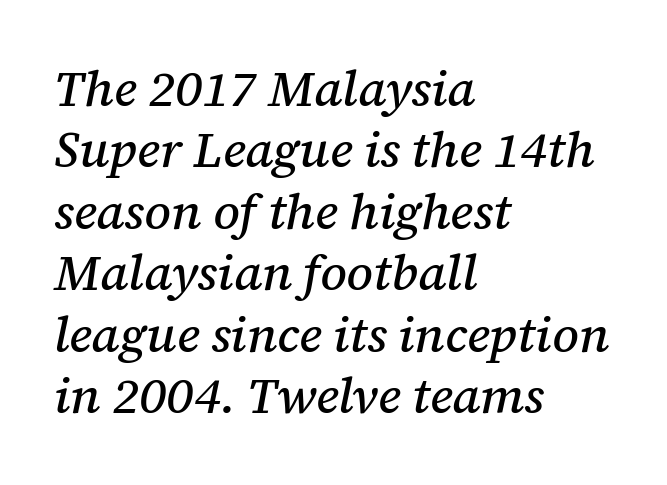
Type style note: has serifs. Clear beneath every line of the passage. The setting favours the left margin, as ordinary paragraphs usually do. The letters are slanted; this is an italic face. The letters advance in unequal steps, a hallmark of proportional type.
